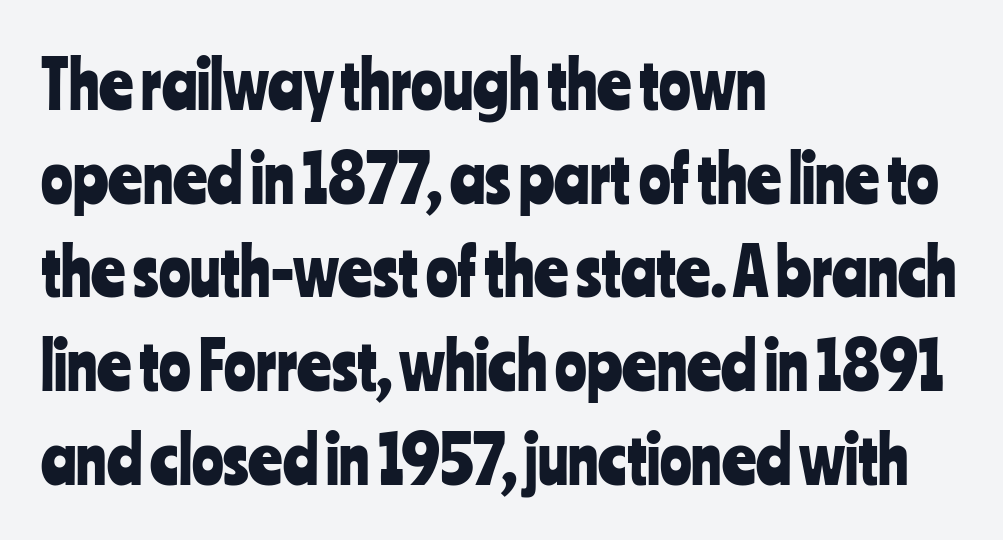
These lines are rendered in a variable-pitch font. Tall strokes in this sample are plumb rather than angled. Nobody drew a line under any word here. The rendering uses a moderate line-height, typical for paragraphs. Does extra space separate the letters? No, they use regular spacing. The typesetter chose a ragged-right arrangement here.
